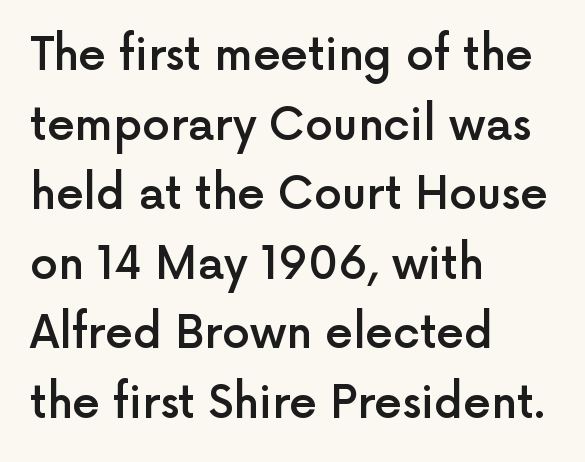
Q: Is the text bold? A: Semi-bold.
Q: Is the text italic (slanted)? A: No, it is upright.
Q: Is the typeface a serif or a sans-serif typeface? A: Sans-serif.
Q: Is the text underlined? A: No.
Q: How is the paragraph aligned? A: Left-aligned.
Q: Is the spacing between letters normal or unusually wide? A: Normal.
Q: Is the spacing between lines tight, normal or loose? A: Normal.
Q: Width (condensed, normal, or wide)? A: Normal.
Q: x-height? A: Medium.
Q: Monospaced? A: No.
